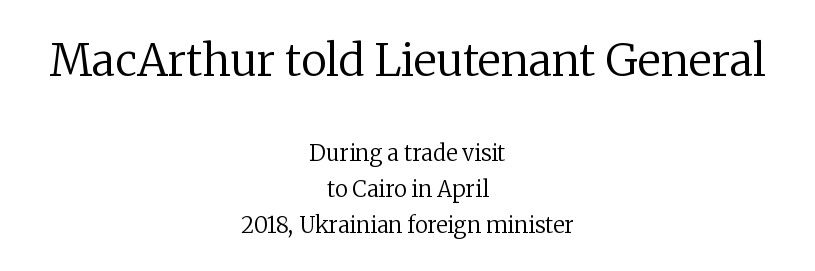
Q: Is the text bold? A: No.
Q: Is the text italic (slanted)? A: No, it is upright.
Q: Is the typeface a serif or a sans-serif typeface? A: Serif.
Q: Is the text underlined? A: No.
Q: How is the paragraph aligned? A: Centered.
Q: Is the spacing between letters normal or unusually wide? A: Normal.
Q: Is the spacing between lines tight, normal or loose? A: Normal.
Q: Which block of text is set in a larger size, the first (top) or the second (bottom)? A: The first (top) one.
Q: Width (condensed, normal, or wide)? A: Normal.
Q: Stroke contrast? A: Low.
Q: x-height? A: Medium.
Q: Monospaced? A: No.
